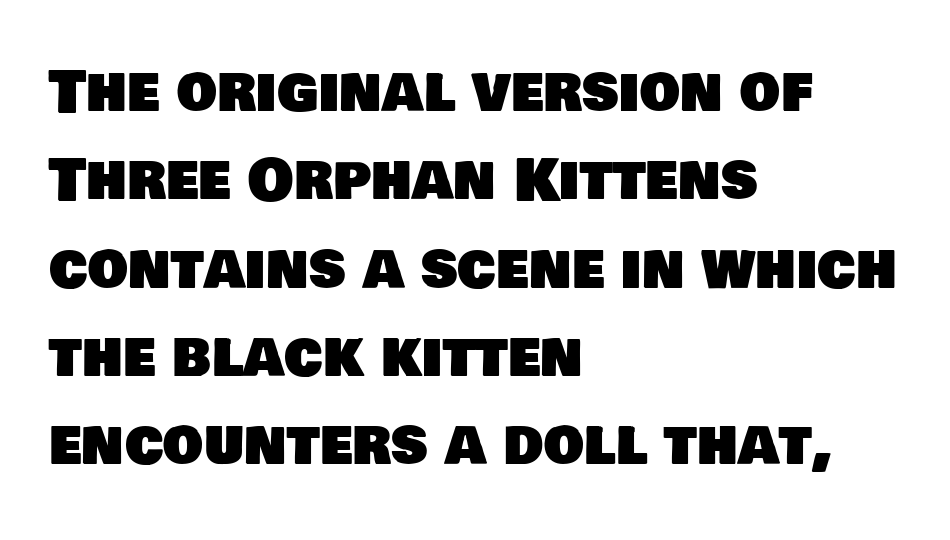
This sample uses plain, unmodified letter spacing. Character widths vary here, with narrow letters taking less room than wide ones. No word sits above an underline. Stroke terminals: plain, sans-serif.
